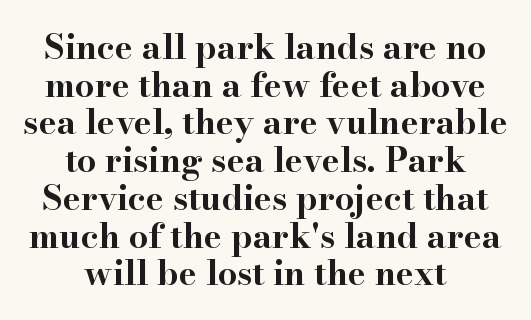
{"serif": "yes", "italic": "no", "bold": "yes", "weight": "bold", "width": "wide", "stroke_contrast": "high", "x_height": "small", "monospaced": "no", "underline": "no", "align": "center", "line_spacing": "tight", "line_spacing_ratio": 1.11, "letter_spacing": "normal", "letter_spacing_em": 0.0, "glyph_px": 34}
